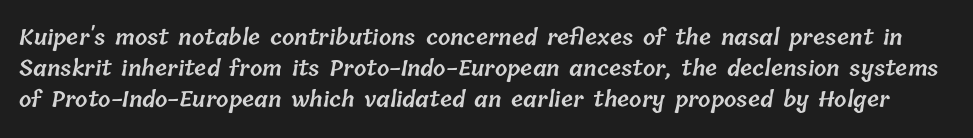
The image shows 22 px text type; set normal line spacing (1.42x), normal letter spacing, not underlined.
